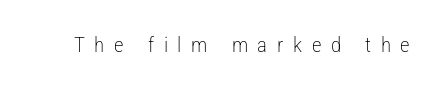
Q: Is the text bold? A: No.
Q: Is the text italic (slanted)? A: No, it is upright.
Q: Is the text underlined? A: No.
Q: Is the spacing between letters normal or unusually wide? A: Unusually wide.
